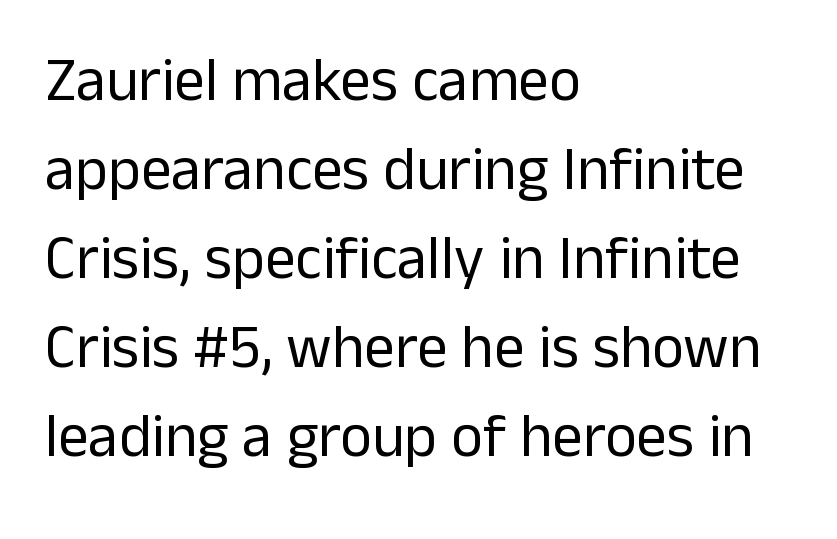
The face looks like a standard text weight, possibly lighter. Regarding serifs, this sample does without them. No extra tracking has been applied to these lines. Vertical strokes here are truly vertical. The space between consecutive lines is moderate. Descenders hang freely into open space.
